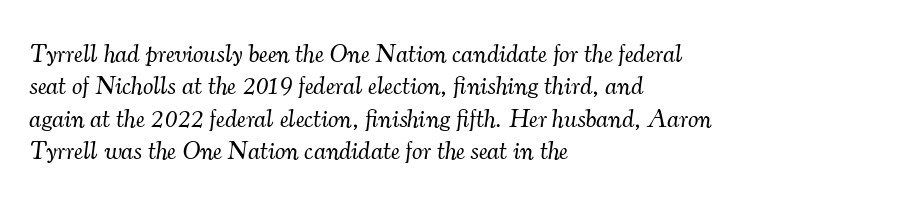
No letter is thick-stroked: the sample isn't bold. Is the letter spacing exaggerated? No — it looks like the ordinary default. If you measured baseline to baseline, you'd find a middling distance. Which margin do the lines hug? The left one — the right edge is uneven.
